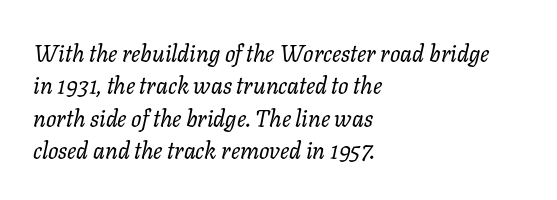
{"italic": "yes", "lean": "right", "slant_degrees": 11, "bold": "no", "underline": "no", "align": "left", "line_spacing": "normal", "line_spacing_ratio": 1.41, "letter_spacing": "normal", "letter_spacing_em": 0.0, "glyph_px": 23}
